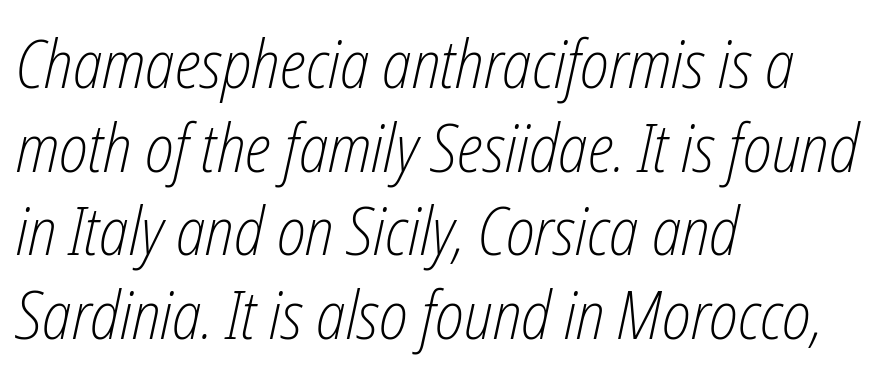
{"italic": "yes", "lean": "right", "slant_degrees": 12, "bold": "no", "weight": "light", "width": "condensed", "stroke_contrast": "low", "x_height": "medium", "monospaced": "no", "underline": "no", "align": "left", "line_spacing": "normal", "line_spacing_ratio": 1.25, "letter_spacing": "normal", "letter_spacing_em": 0.0, "glyph_px": 67}
